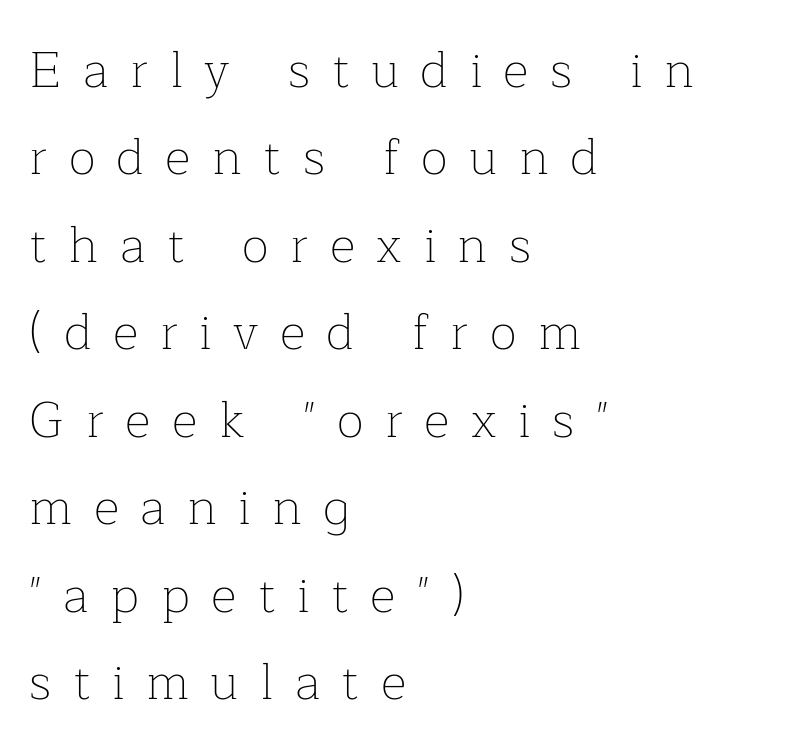
{"serif": "yes", "italic": "no", "bold": "no", "weight": "thin", "width": "normal", "stroke_contrast": "low", "x_height": "medium", "monospaced": "no", "underline": "no", "align": "left", "line_spacing_ratio": 1.75, "letter_spacing": "wide", "letter_spacing_em": 0.43, "glyph_px": 50}
